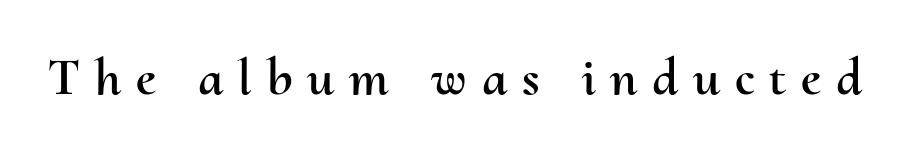
Q: Is the text italic (slanted)? A: No, it is upright.
Q: Is the text underlined? A: No.
Q: Is the spacing between letters normal or unusually wide? A: Unusually wide.
Q: Width (condensed, normal, or wide)? A: Normal.
Q: Stroke contrast? A: Medium.
Q: x-height? A: Small.
Q: Monospaced? A: No.
